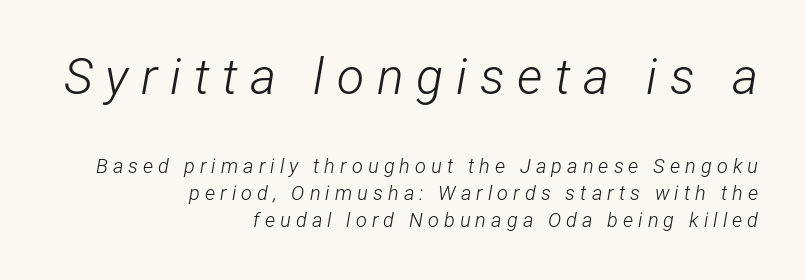
{"italic": "yes", "lean": "right", "slant_degrees": 12, "bold": "no", "weight": "light", "width": "condensed", "stroke_contrast": "low", "x_height": "medium", "monospaced": "no", "underline": "no", "align": "right", "line_spacing": "normal", "line_spacing_ratio": 1.35, "letter_spacing": "wide", "letter_spacing_em": 0.25, "larger_block": "first", "size_ratio": 2.5, "glyph_px": 50}
